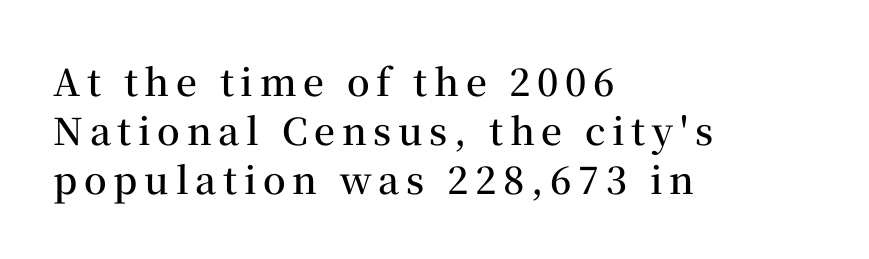
The paragraph shown leans on its left margin. Students, observe: this is what conventionally led text looks like. Decoration check: the copy has no underline. Style check: upright. Note: serifs present on the glyphs.
